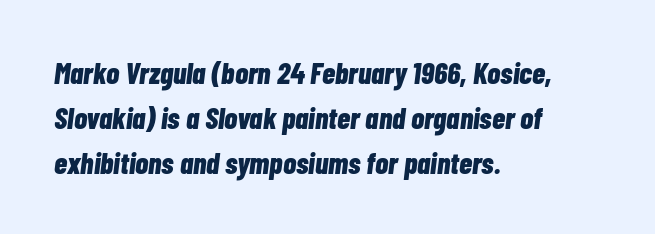
The image shows 30 px bold, condensed type, italic (leaning right); set left-aligned, normal line spacing (1.5x), normal letter spacing, not underlined; low stroke contrast and a medium x-height.
